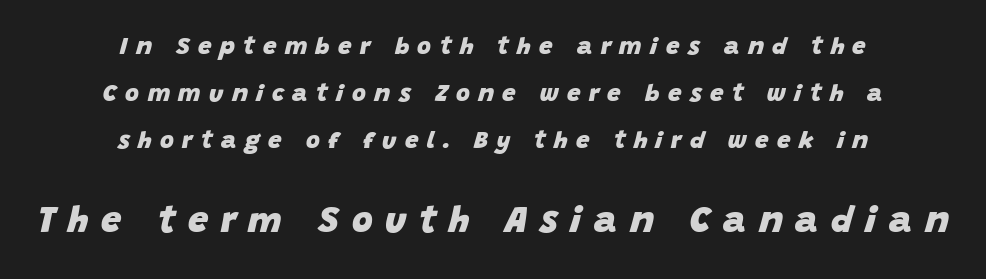
The image shows 36 px heavy type, italic (leaning right); set centered, loose line spacing (1.95x), unusually wide letter spacing (+0.35 em), not underlined; the second (bottom) block is 1.5x larger; low stroke contrast and a large x-height.
